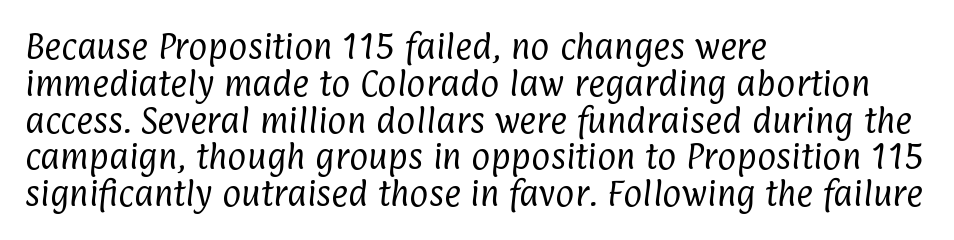
Q: Is the text bold? A: No.
Q: Is the typeface a serif or a sans-serif typeface? A: Sans-serif.
Q: Is the text underlined? A: No.
Q: How is the paragraph aligned? A: Left-aligned.
Q: Is the spacing between letters normal or unusually wide? A: Normal.
Q: Is the spacing between lines tight, normal or loose? A: Normal.
Q: Width (condensed, normal, or wide)? A: Condensed.
Q: Stroke contrast? A: Low.
Q: x-height? A: Medium.
Q: Monospaced? A: No.
